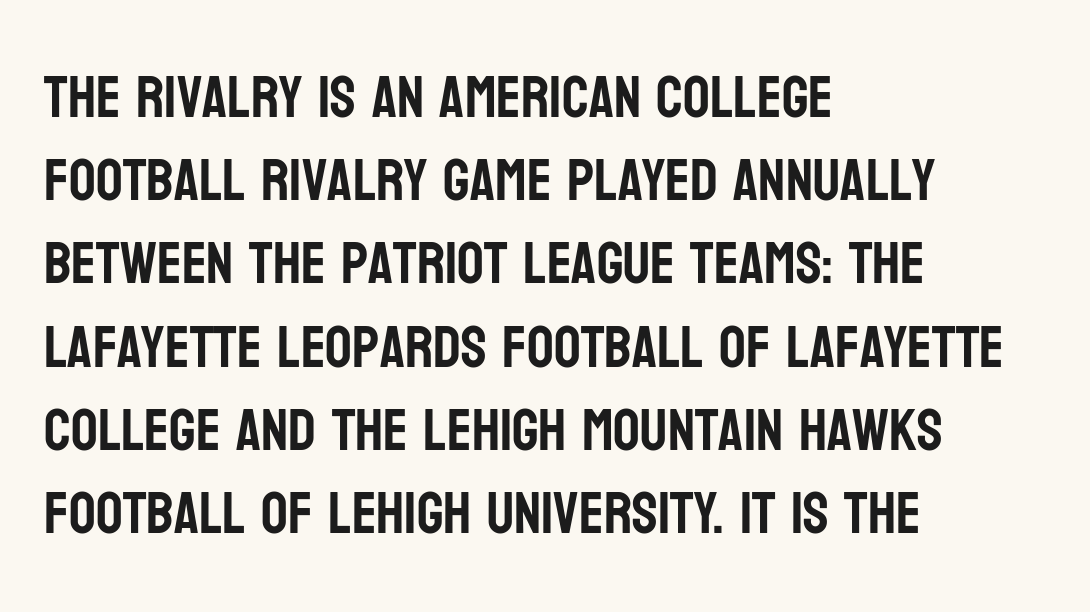
Proportional: the letters do not fall into vertical columns. Regular leading. Does the copy run flush right? No — it runs flush left. The specimen reads as upright at a glance. Lines of text with bare space underneath. Here the glyphs are tracked normally, forming tight word shapes.
